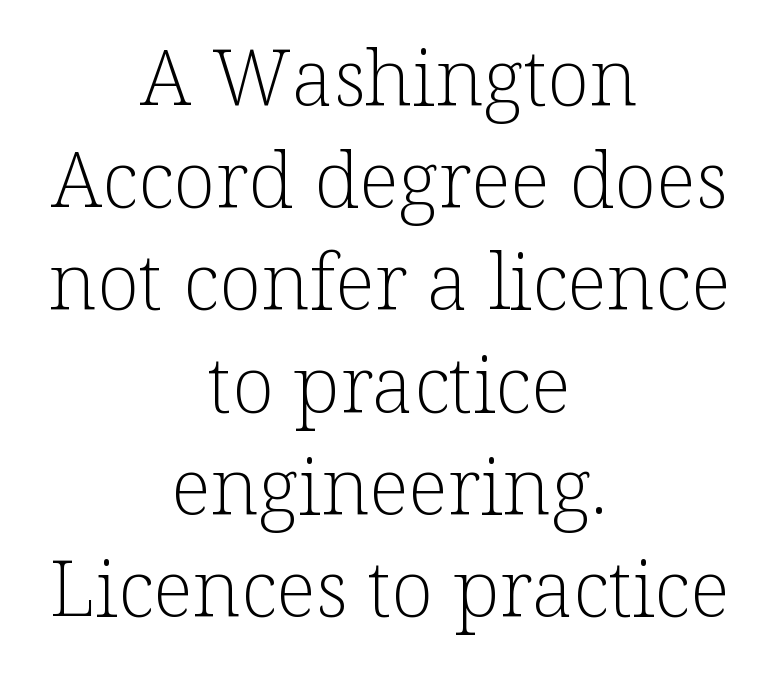
In CSS terms this would be text-align: center. Stroke terminals: seriffed. The letters sit at their default tracking, neither squeezed nor spread. The lines sit at an ordinary, default distance from one another. Think of a printed novel: that variable character pitch is what you see here. Ascenders rise straight up at ninety degrees.
